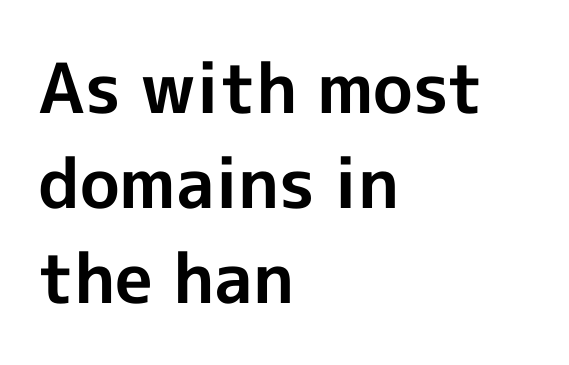
A typesetter would label this face a sans. Is the letter spacing exaggerated? No — it looks like the ordinary default. Italic? Not at all — the glyphs are vertical. The compositor pushed each line to the left boundary.
